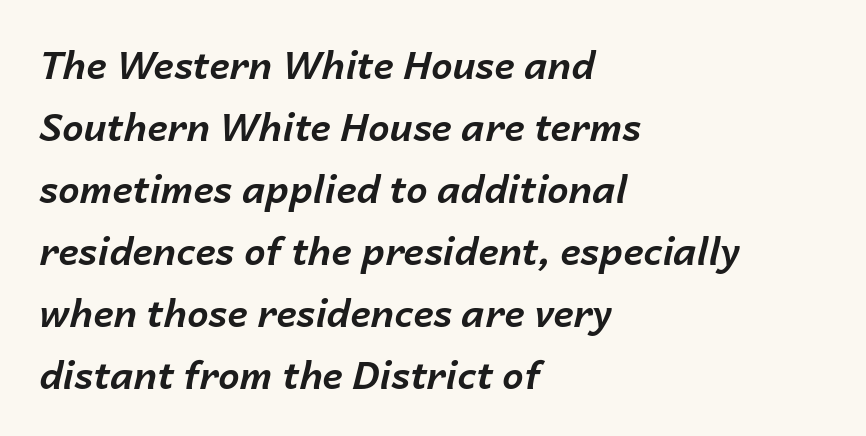
Notice how descenders clear the ascenders below comfortably — that's standard leading. I'd describe the lettering as bold — thick and assertive. An italicized treatment has been applied to the whole sample. Decoration check: the copy has no underline. Casual observation: everything's shoved over to the left.
